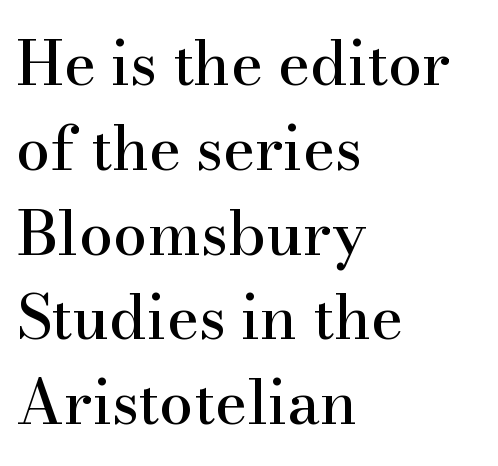
Q: Is the text italic (slanted)? A: No, it is upright.
Q: Is the typeface a serif or a sans-serif typeface? A: Serif.
Q: Is the text underlined? A: No.
Q: How is the paragraph aligned? A: Left-aligned.
Q: Is the spacing between letters normal or unusually wide? A: Normal.
Q: Is the spacing between lines tight, normal or loose? A: Normal.
Q: Width (condensed, normal, or wide)? A: Normal.
Q: Stroke contrast? A: High.
Q: x-height? A: Small.
Q: Monospaced? A: No.
